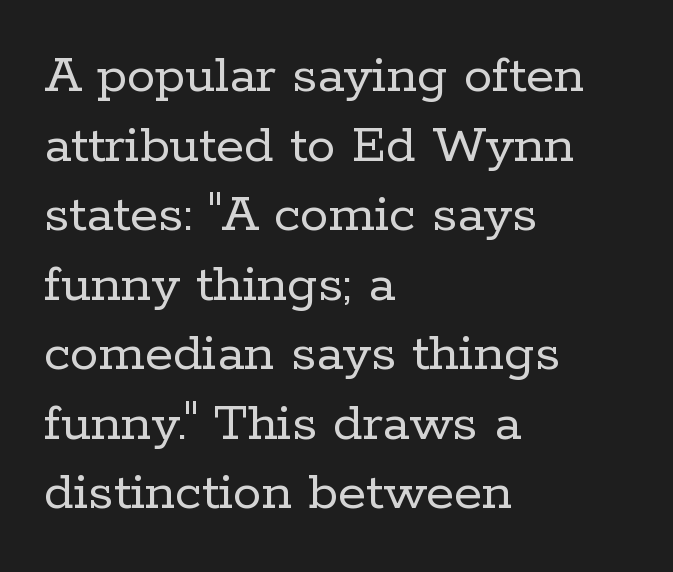
The image shows 57 px regular-weight serif type, upright; set left-aligned, line spacing 1.22x, normal letter spacing, not underlined; low stroke contrast and a medium x-height.
